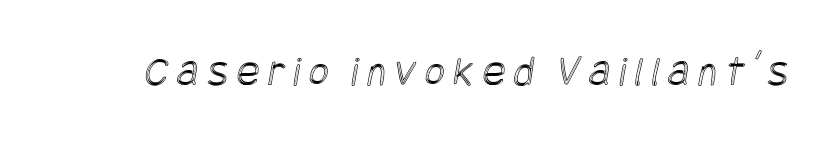
Unmarked baselines from the first word to the last. Is the letter spacing exaggerated? Yes — the characters are pushed far apart.
